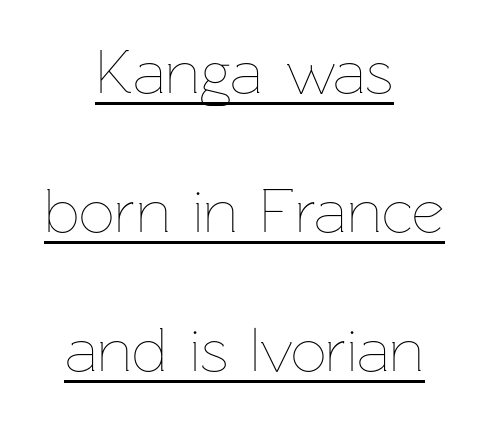
The image shows 63 px thin type, upright; set centered, loose line spacing (2.21x), normal letter spacing, underlined; low stroke contrast and a medium x-height.
